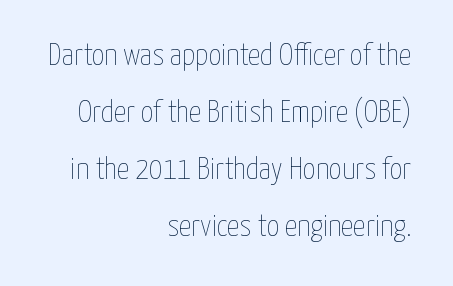
{"italic": "no", "bold": "no", "weight": "thin", "width": "condensed", "stroke_contrast": "low", "x_height": "medium", "monospaced": "no", "underline": "no", "align": "right", "line_spacing_ratio": 1.84, "letter_spacing": "normal", "letter_spacing_em": 0.0, "glyph_px": 31}
